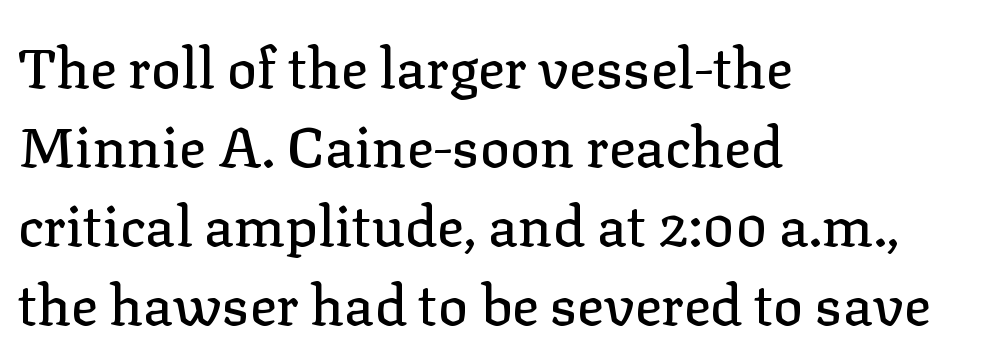
The image shows 56 px serif type, upright; set left-aligned, normal line spacing (1.41x), normal letter spacing, not underlined; low stroke contrast and a medium x-height.
